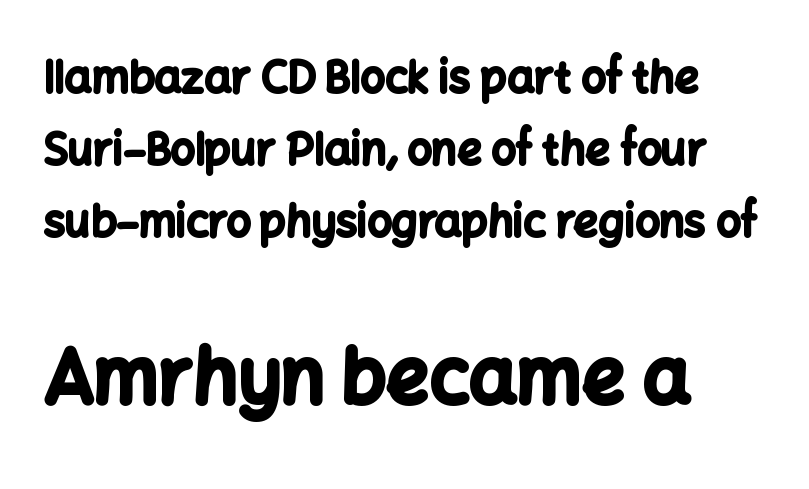
The rendering keeps characters at their native spacing. Bare-footed words on every line. The rendering shows plain stroke endings on the letterforms — a sans-serif design. Vertical strokes here are truly vertical. The face used here is proportionally spaced, like ordinary book or web type. A full-strength bold gives these letters their thick strokes.
